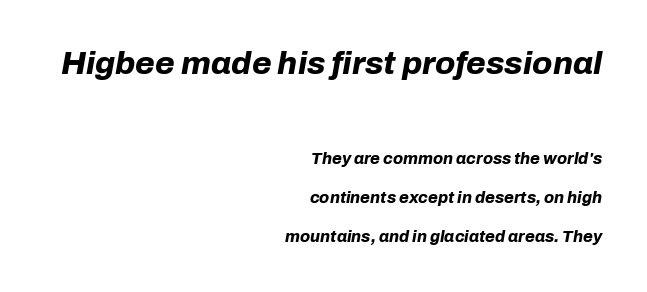
{"italic": "yes", "lean": "right", "slant_degrees": 10, "bold": "yes", "weight": "bold", "width": "normal", "stroke_contrast": "low", "x_height": "medium", "monospaced": "no", "underline": "no", "align": "right", "line_spacing": "loose", "line_spacing_ratio": 2.45, "letter_spacing": "normal", "letter_spacing_em": 0.0, "larger_block": "first", "size_ratio": 2.0, "glyph_px": 32}
